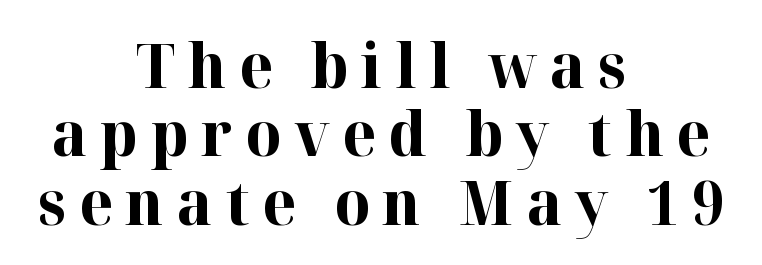
Summary of weight: heavy, a full bold. Where is the straight margin? There isn't one; the lines are centered. Leading is clearly below the norm, producing a dense column. The passage shown is typed in a proportional face where columns would drift. Between one letter and the next there's a generous, obvious gap. This sample uses an upright cut, with every glyph sitting square on the baseline.
